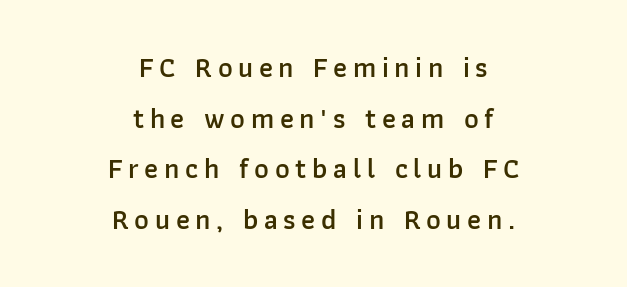
The passage shown has open, widely tracked lettering throughout. The glyphs are unaccompanied by any horizontal stroke below them. Reading down the block, each line starts at a different indent, mirrored at its end. Do the characters align in a grid? No, the font is proportional. The typesetting leans somewhat heavy: a semibold. These lines are composed in type without serifs.
